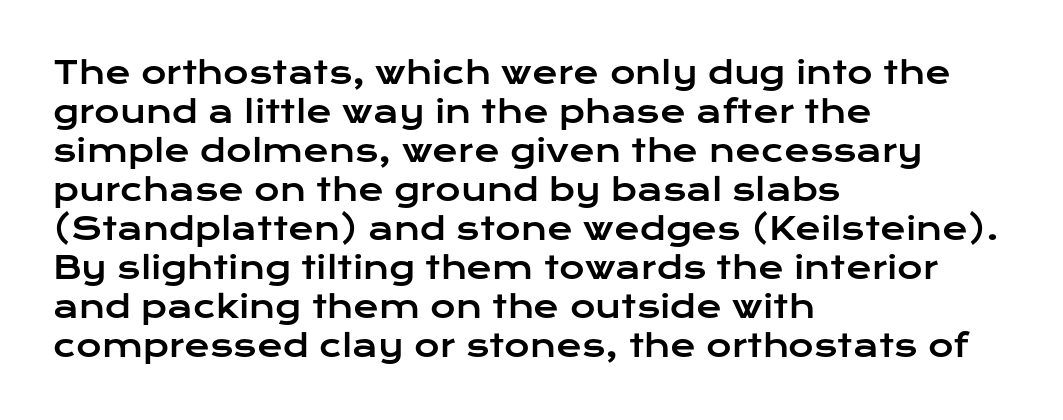
The image shows 31 px wide sans-serif type, upright; set left-aligned, normal line spacing (1.26x), normal letter spacing, not underlined; low stroke contrast and a medium x-height.
